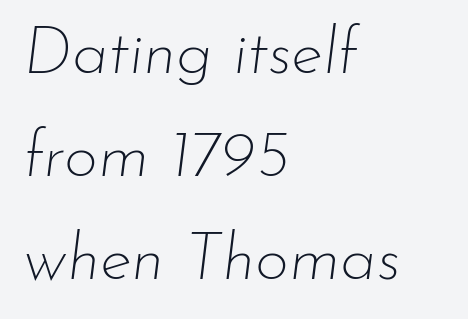
The image shows 66 px thin type, italic (leaning right); set left-aligned, normal line spacing (1.56x), normal letter spacing, not underlined; low stroke contrast and a small x-height.
